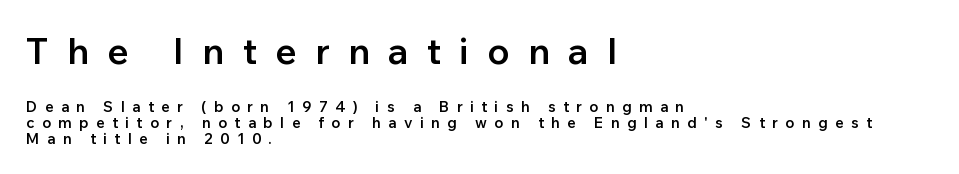
The image shows 37 px semibold sans-serif type, upright; set left-aligned, tight line spacing (1.08x), unusually wide letter spacing (+0.49 em), not underlined; the first (top) block is 2.47x larger; low stroke contrast and a medium x-height.
